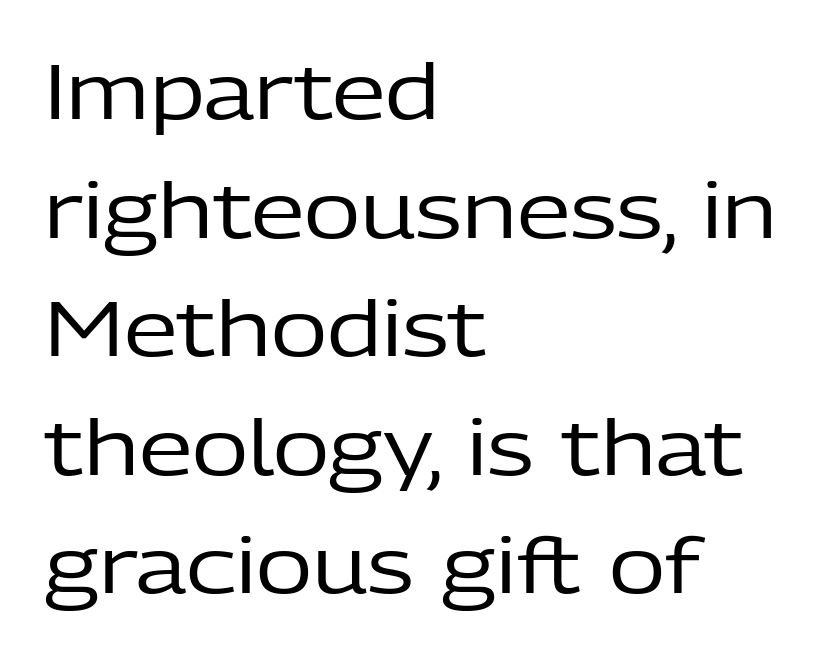
Q: Is the text bold? A: No.
Q: Is the text italic (slanted)? A: No, it is upright.
Q: Is the typeface a serif or a sans-serif typeface? A: Sans-serif.
Q: Is the text underlined? A: No.
Q: How is the paragraph aligned? A: Left-aligned.
Q: Is the spacing between letters normal or unusually wide? A: Normal.
Q: Is the spacing between lines tight, normal or loose? A: Normal.
Q: Width (condensed, normal, or wide)? A: Normal.
Q: Stroke contrast? A: Low.
Q: x-height? A: Medium.
Q: Monospaced? A: No.
